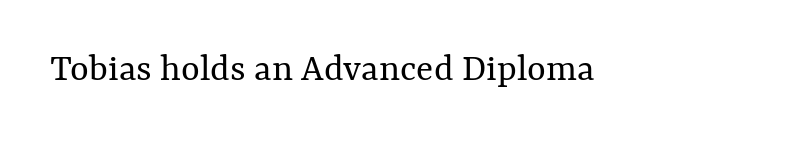
The image shows 40 px regular-weight type, upright; set normal letter spacing, not underlined; medium stroke contrast and a medium x-height.
